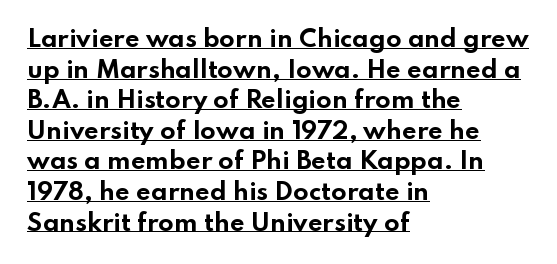
Is there any slant? The stems are plumb. The rendered words wear a rule along their underside. Nobody touched the tracking dial on this one. Horizontally, the lines are justified to the leading edge only. Thick stems and heavy bowls — unmistakably bold. Rows of type keep a routine distance in the vertical direction.
